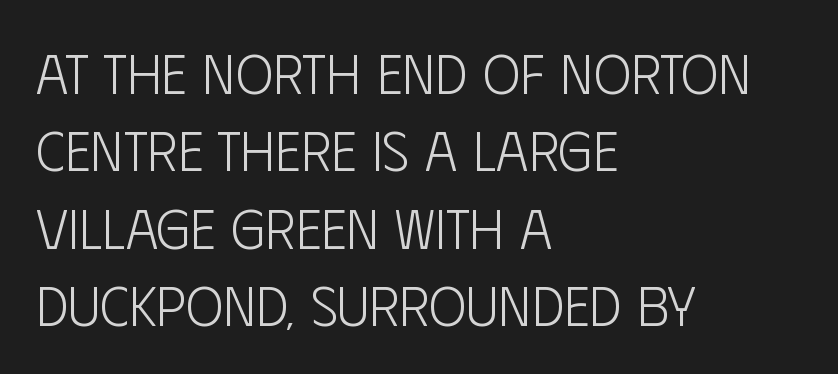
Rendered with straight, roman letterforms. Observe the absence of serifs on each vertical stroke in this sample. How are the letters spaced? Ordinarily, with no added tracking. Each letter keeps its own natural width here, so spacing adapts to shape. Stems here are at most as thick as an everyday book face.
